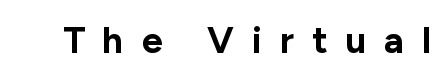
The specimen reads as upright at a glance. Do the characters align in a grid? No, the font is proportional. This rendering employs a face without finishing strokes, i.e., a sans-serif. The line texture is sparse and dotted thanks to wide tracking.
